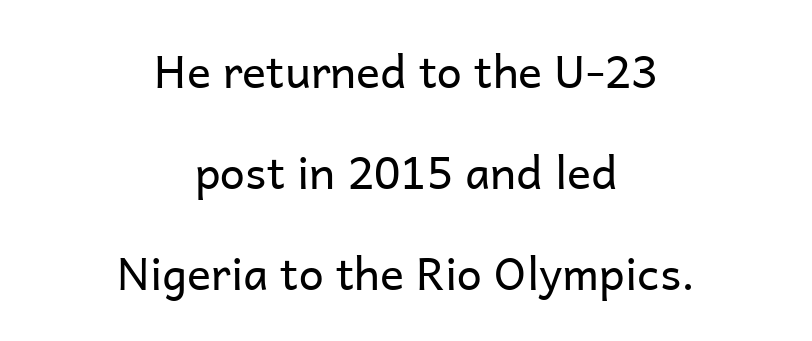
The image shows 45 px regular-weight sans-serif type, upright; set centered, loose line spacing (2.24x), normal letter spacing, not underlined; low stroke contrast and a medium x-height.
